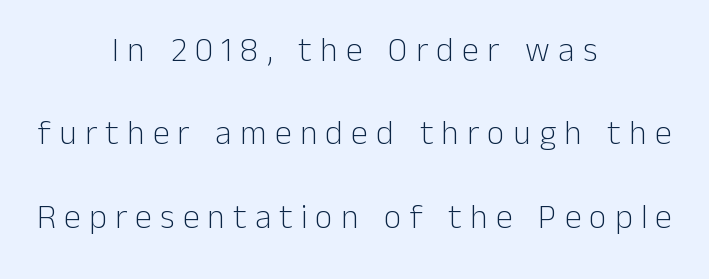
In terms of posture, this sample is upright. Lines of text with bare space underneath. Spacing between characters has been opened up far beyond the box default. Font category for this specimen: sans-serif. Vertically, the passage feels expansive, rows floating well apart. Note the varied advance widths — an 'i' is clearly narrower than an 'm'.
